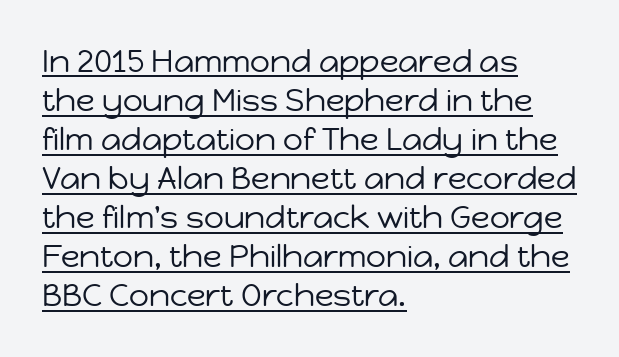
Q: Is the text bold? A: No.
Q: Is the text italic (slanted)? A: No, it is upright.
Q: Is the typeface a serif or a sans-serif typeface? A: Sans-serif.
Q: Is the text underlined? A: Yes.
Q: How is the paragraph aligned? A: Left-aligned.
Q: Is the spacing between letters normal or unusually wide? A: Normal.
Q: Is the spacing between lines tight, normal or loose? A: Normal.
Q: Width (condensed, normal, or wide)? A: Normal.
Q: Stroke contrast? A: Low.
Q: x-height? A: Medium.
Q: Monospaced? A: No.
